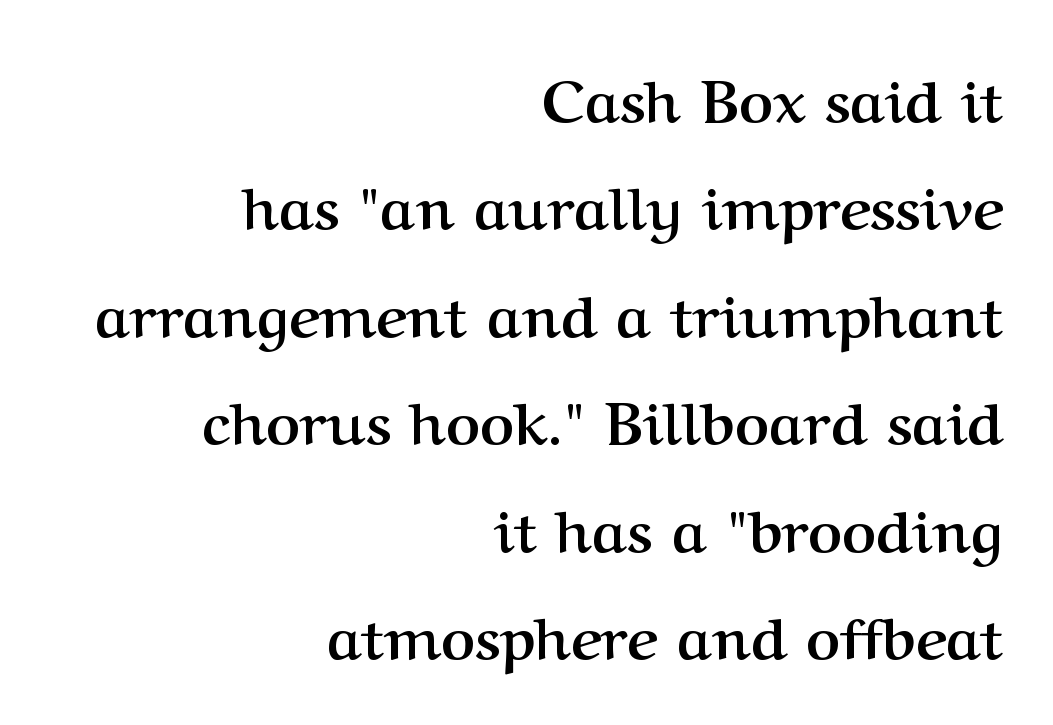
The image shows 59 px semibold serif type, upright; set right-aligned, line spacing 1.82x, normal letter spacing, not underlined; medium stroke contrast and a medium x-height.
